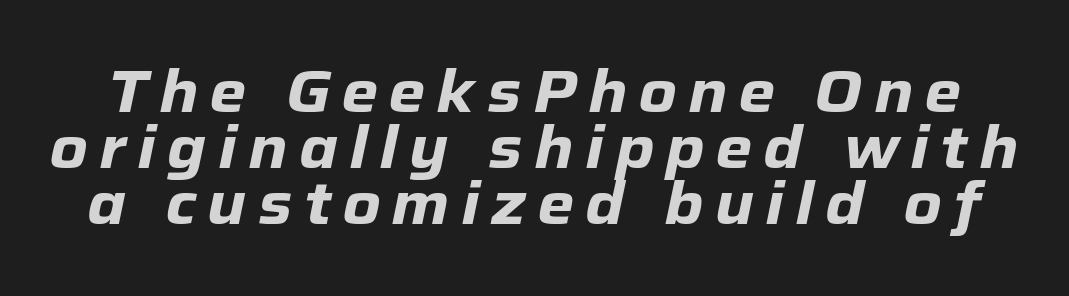
{"italic": "yes", "lean": "right", "slant_degrees": 12, "bold": "yes", "weight": "heavy", "width": "normal", "stroke_contrast": "low", "x_height": "medium", "monospaced": "no", "underline": "no", "line_spacing": "tight", "line_spacing_ratio": 0.95, "glyph_px": 59}
